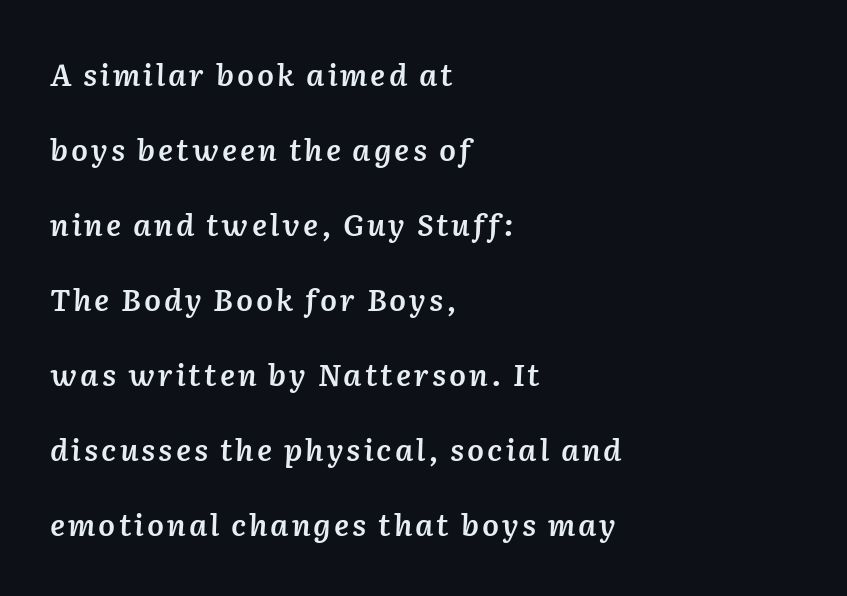
Q: Is the text bold? A: Semi-bold.
Q: Is the text italic (slanted)? A: Yes, it leans right by about 2 degrees.
Q: Is the text underlined? A: No.
Q: How is the paragraph aligned? A: Left-aligned.
Q: Is the spacing between lines tight, normal or loose? A: Loose.
Q: Width (condensed, normal, or wide)? A: Normal.
Q: Stroke contrast? A: Low.
Q: x-height? A: Medium.
Q: Monospaced? A: No.
